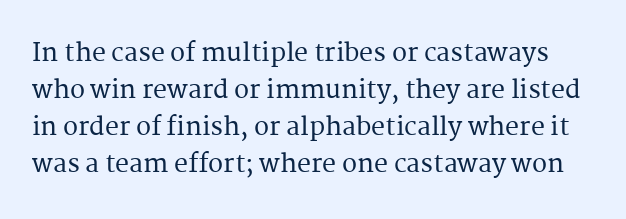
Vertical strokes here are truly vertical. Tracking here is standard; glyphs follow each other at the usual distance. The passage shown is not underscored anywhere. Is there much room between lines? A standard amount, neither cramped nor airy.
